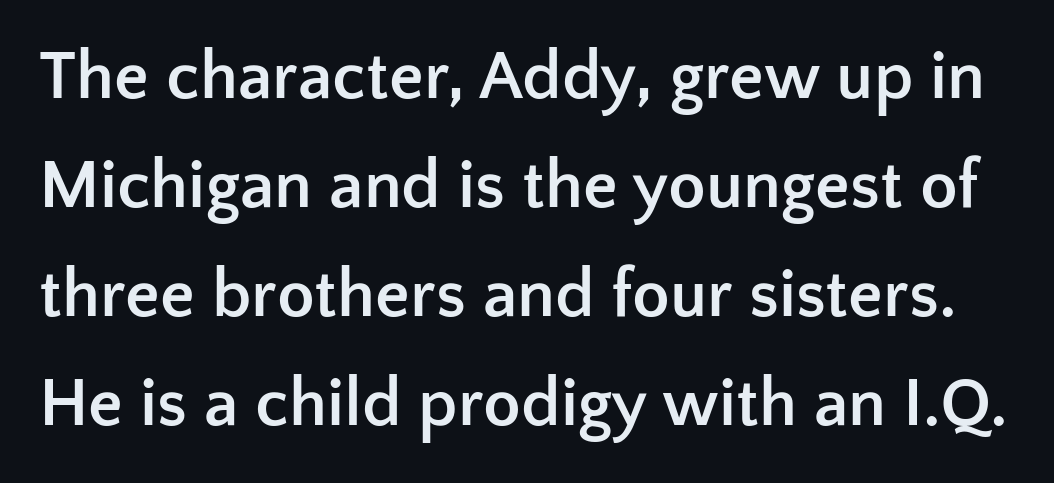
Q: Is the text bold? A: Yes.
Q: Is the text italic (slanted)? A: No, it is upright.
Q: Is the typeface a serif or a sans-serif typeface? A: Sans-serif.
Q: Is the text underlined? A: No.
Q: Is the spacing between letters normal or unusually wide? A: Normal.
Q: Is the spacing between lines tight, normal or loose? A: Normal.
Q: Width (condensed, normal, or wide)? A: Normal.
Q: Stroke contrast? A: Low.
Q: x-height? A: Medium.
Q: Monospaced? A: No.
